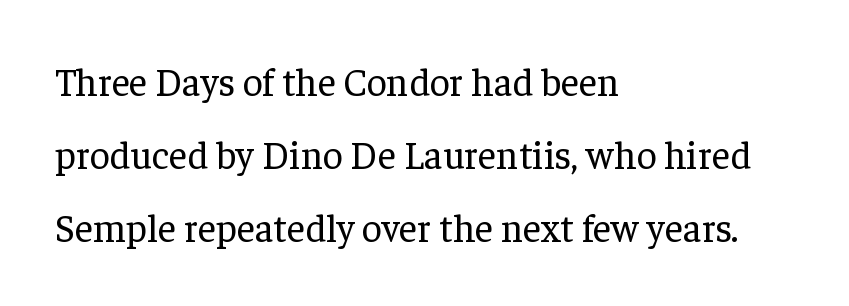
The image shows 39 px regular-weight serif type, upright; set left-aligned, line spacing 1.87x, normal letter spacing, not underlined; low stroke contrast and a medium x-height.
